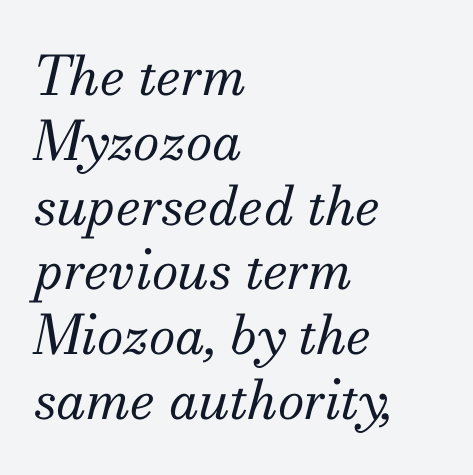
The strokes are not fattened; the text isn't bold. This is oblique type, the kind used for emphasis or titles. Glyph-to-glyph distance matches everyday printed text. Each letter keeps its own natural width here, so spacing adapts to shape.
